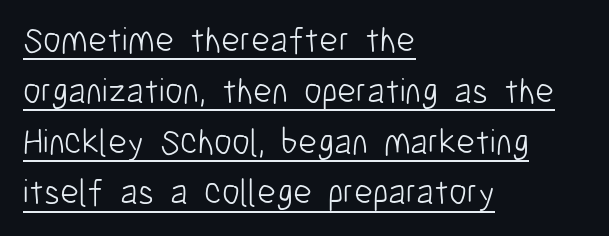
Q: Is the text bold? A: No.
Q: Is the text italic (slanted)? A: No, it is upright.
Q: Is the typeface a serif or a sans-serif typeface? A: Sans-serif.
Q: Is the text underlined? A: Yes.
Q: How is the paragraph aligned? A: Left-aligned.
Q: Is the spacing between letters normal or unusually wide? A: Normal.
Q: Is the spacing between lines tight, normal or loose? A: Normal.
Q: Width (condensed, normal, or wide)? A: Condensed.
Q: Stroke contrast? A: Low.
Q: x-height? A: Medium.
Q: Monospaced? A: No.
